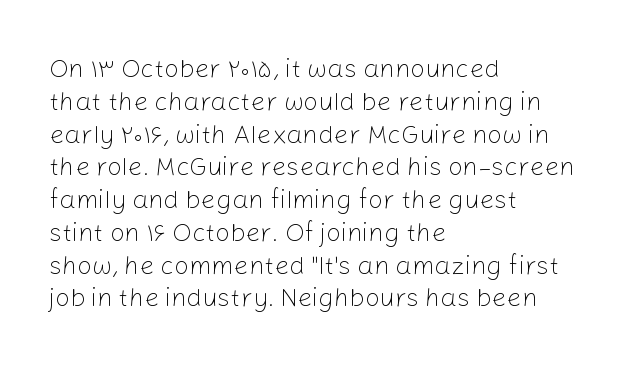
The image shows 26 px text type, upright; set left-aligned, normal line spacing (1.26x), normal letter spacing, not underlined.
